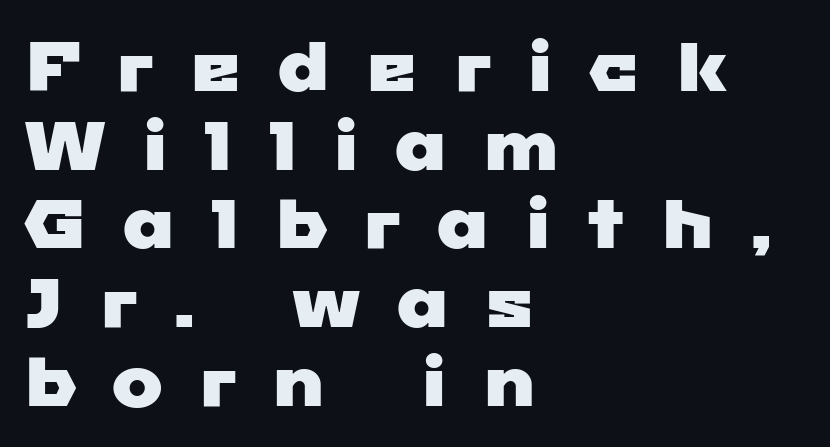
{"serif": "no", "width": "wide", "stroke_contrast": "low", "x_height": "medium", "monospaced": "no", "underline": "no", "align": "left", "line_spacing": "tight", "line_spacing_ratio": 1.14, "letter_spacing": "wide", "letter_spacing_em": 0.49, "glyph_px": 69}
